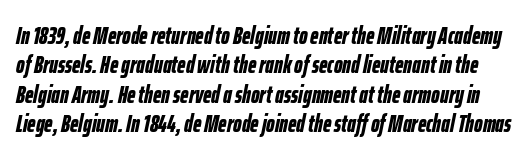
The image shows 24 px bold type, italic (leaning right); set line spacing 1.22x, normal letter spacing, not underlined.
